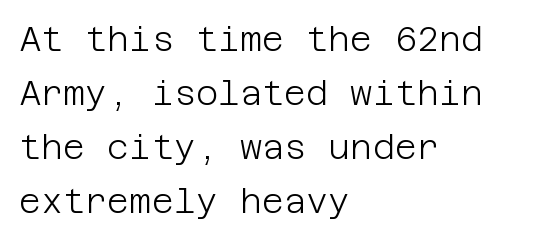
The letters stand upright; this is a roman face. Look at the bottom of the vertical strokes: they stop flat, with no serifs. You could call the tracking neutral — neither tight nor loose. Leftover space on each line is placed entirely after the last word. The vertical gap from one line to the next is medium. Clear beneath every line of the passage.
